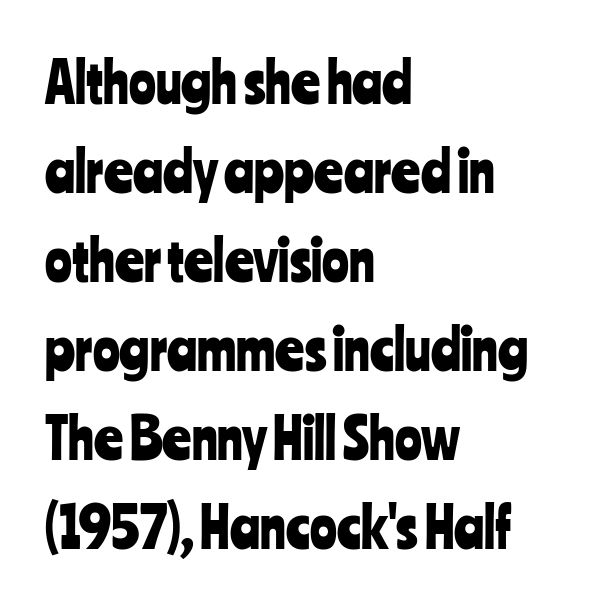
{"serif": "no", "italic": "no", "width": "condensed", "stroke_contrast": "low", "x_height": "medium", "monospaced": "no", "underline": "no", "align": "left", "line_spacing": "normal", "line_spacing_ratio": 1.59, "letter_spacing": "normal", "letter_spacing_em": 0.0, "glyph_px": 56}
